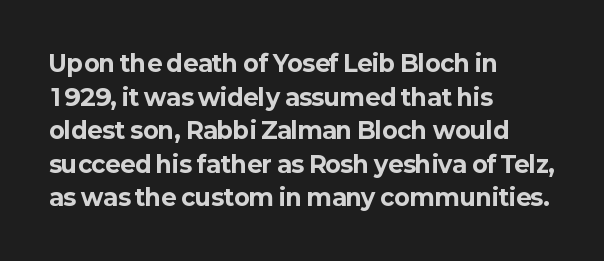
{"italic": "no", "bold": "yes", "underline": "no", "align": "left", "line_spacing": "normal", "line_spacing_ratio": 1.46, "letter_spacing": "normal", "letter_spacing_em": 0.0, "glyph_px": 23}
